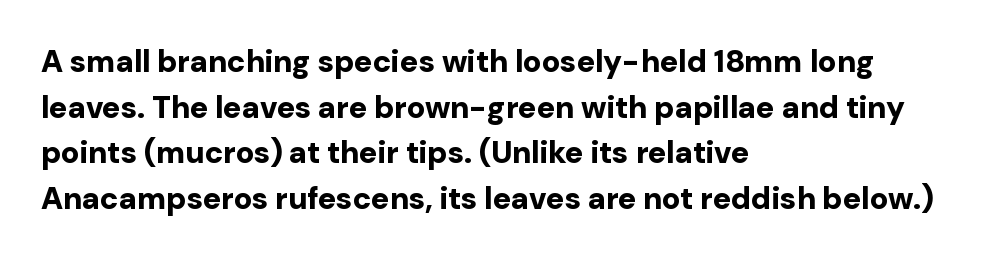
The image shows 31 px bold sans-serif type, upright; set left-aligned, normal line spacing (1.47x), normal letter spacing, not underlined; low stroke contrast and a medium x-height.
